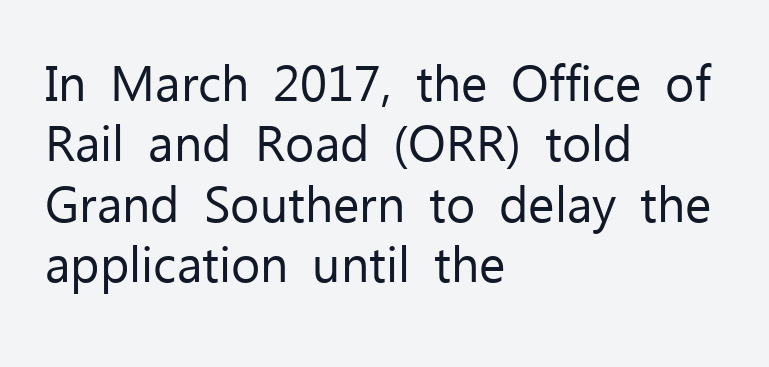
{"serif": "no", "italic": "no", "bold": "no", "weight": "regular", "width": "normal", "stroke_contrast": "low", "x_height": "medium", "monospaced": "no", "underline": "no", "align": "left", "line_spacing_ratio": 1.21, "letter_spacing": "normal", "letter_spacing_em": 0.0, "glyph_px": 50}
